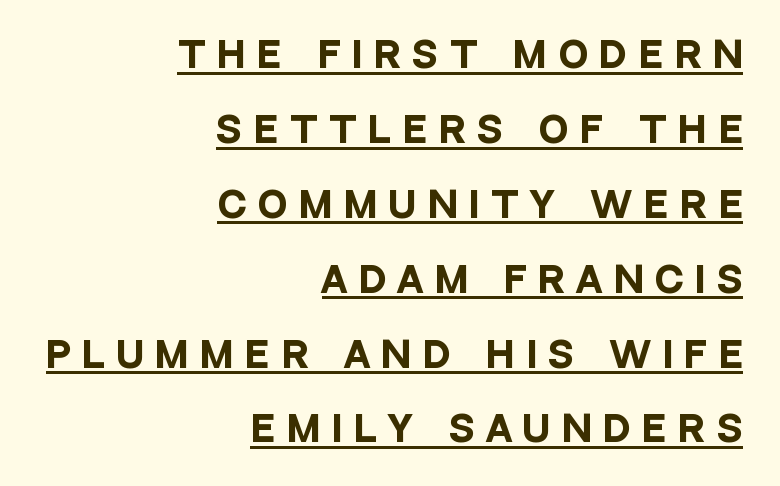
How would I describe the line gaps? Wide and relaxed. What kind of face is this? One without serifs — a sans. Line ends are locked; line starts wander. Emphasis by weight is at full strength: bold.
